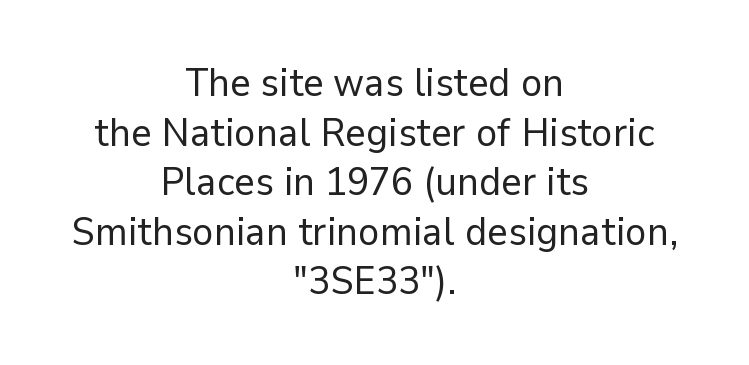
Q: Is the text bold? A: No.
Q: Is the text italic (slanted)? A: No, it is upright.
Q: Is the typeface a serif or a sans-serif typeface? A: Sans-serif.
Q: Is the text underlined? A: No.
Q: How is the paragraph aligned? A: Centered.
Q: Is the spacing between letters normal or unusually wide? A: Normal.
Q: Width (condensed, normal, or wide)? A: Normal.
Q: Stroke contrast? A: Low.
Q: x-height? A: Medium.
Q: Monospaced? A: No.
